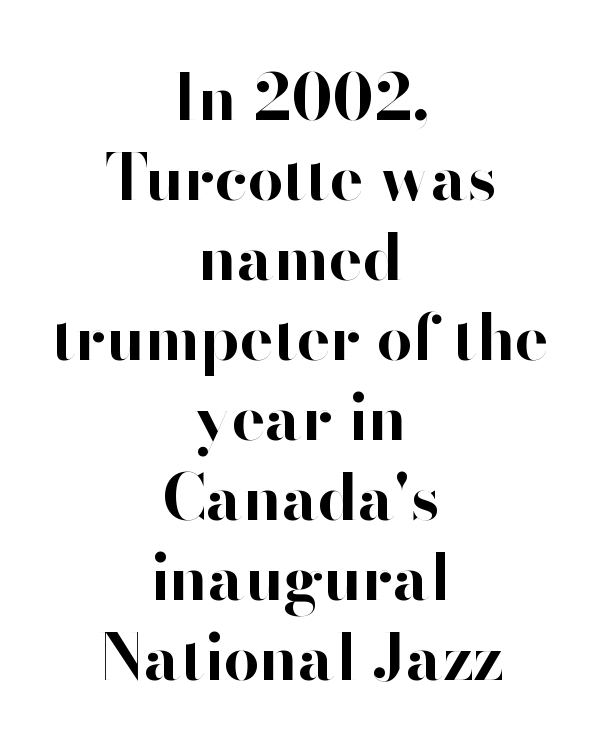
Nope, no serifs anywhere on these letters. Glance below the letters and you will spot only blank space. The glyphs have the mass of a bold cut. Character widths vary here, with narrow letters taking less room than wide ones. A centered setting, common on invitations and titles, is used for this passage. The passage shown stacks its lines at a standard gap.
